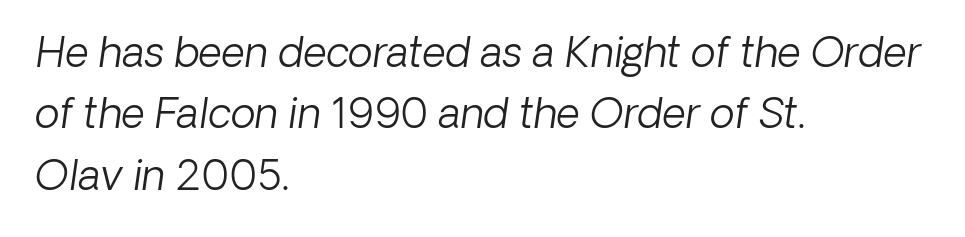
The image shows 41 px light type, italic (leaning right); set left-aligned, normal line spacing (1.5x), normal letter spacing, not underlined; low stroke contrast and a medium x-height.
